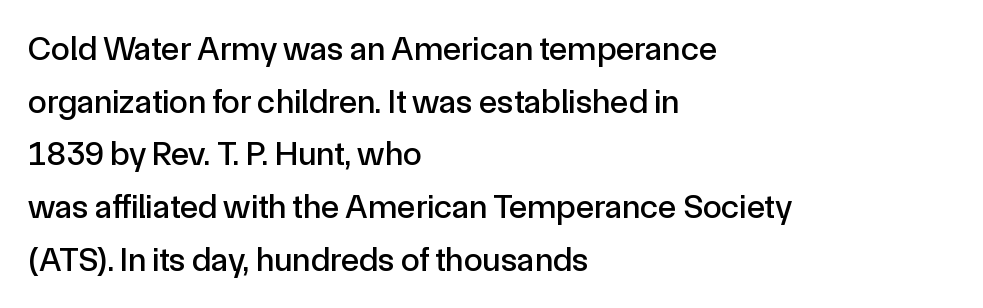
Q: Is the text italic (slanted)? A: No, it is upright.
Q: Is the typeface a serif or a sans-serif typeface? A: Sans-serif.
Q: Is the text underlined? A: No.
Q: How is the paragraph aligned? A: Left-aligned.
Q: Is the spacing between letters normal or unusually wide? A: Normal.
Q: Is the spacing between lines tight, normal or loose? A: Normal.
Q: Width (condensed, normal, or wide)? A: Normal.
Q: x-height? A: Medium.
Q: Monospaced? A: No.
